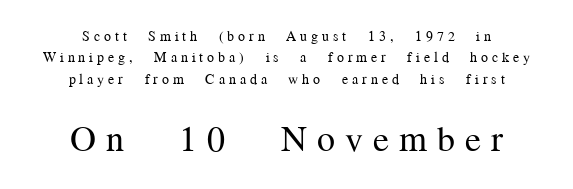
{"serif": "yes", "italic": "no", "bold": "no", "weight": "regular", "width": "normal", "stroke_contrast": "medium", "x_height": "medium", "monospaced": "no", "underline": "no", "align": "center", "line_spacing": "normal", "line_spacing_ratio": 1.53, "letter_spacing": "wide", "letter_spacing_em": 0.28, "larger_block": "second", "size_ratio": 2.57, "glyph_px": 36}
